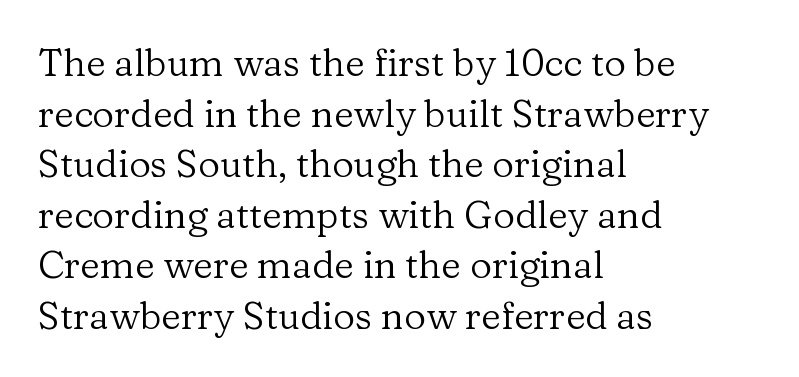
{"serif": "yes", "italic": "no", "bold": "no", "weight": "regular", "width": "normal", "stroke_contrast": "low", "x_height": "medium", "monospaced": "no", "underline": "no", "align": "left", "line_spacing": "normal", "line_spacing_ratio": 1.33, "letter_spacing": "normal", "letter_spacing_em": 0.0, "glyph_px": 38}
